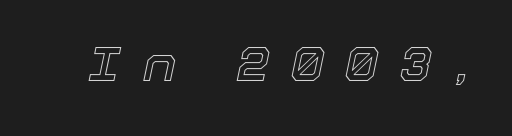
{"italic": "yes", "lean": "right", "slant_degrees": 12, "width": "normal", "x_height": "medium", "monospaced": "no", "underline": "no", "letter_spacing": "wide", "letter_spacing_em": 0.48, "glyph_px": 47}
